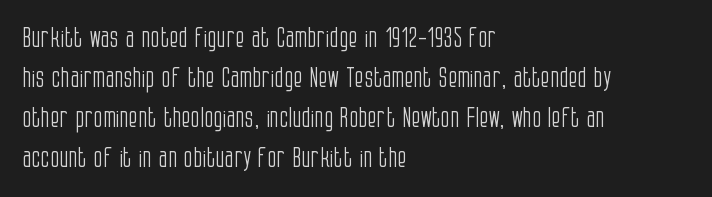
Q: Is the text bold? A: No.
Q: Is the text italic (slanted)? A: No, it is upright.
Q: Is the text underlined? A: No.
Q: How is the paragraph aligned? A: Left-aligned.
Q: Is the spacing between letters normal or unusually wide? A: Normal.
Q: Is the spacing between lines tight, normal or loose? A: Normal.
